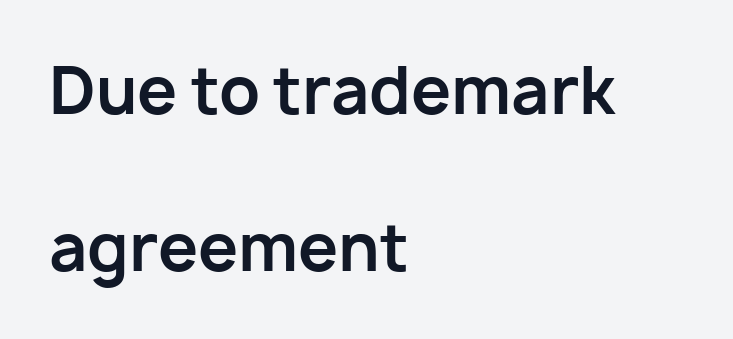
The image shows 64 px bold sans-serif type, upright; set left-aligned, loose line spacing (2.46x), normal letter spacing, not underlined; low stroke contrast and a medium x-height.
